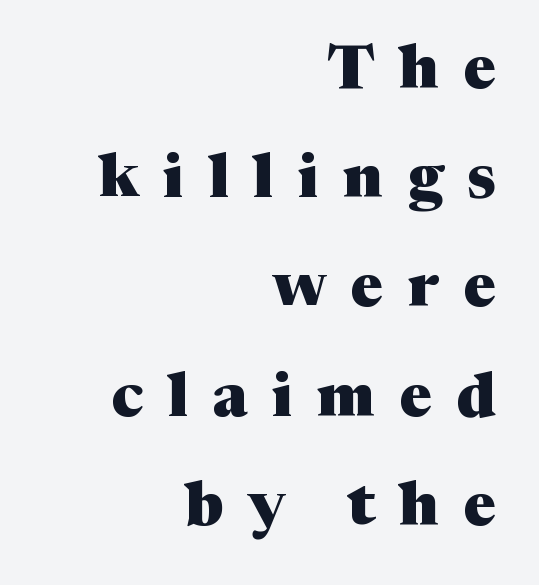
The image shows 61 px heavy serif type, upright; set right-aligned, line spacing 1.79x, unusually wide letter spacing (+0.4 em), not underlined; medium stroke contrast and a medium x-height.
